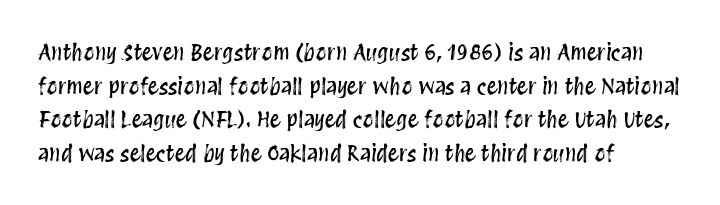
Q: Is the text italic (slanted)? A: No, it is upright.
Q: Is the text underlined? A: No.
Q: How is the paragraph aligned? A: Left-aligned.
Q: Is the spacing between letters normal or unusually wide? A: Normal.
Q: Is the spacing between lines tight, normal or loose? A: Normal.
